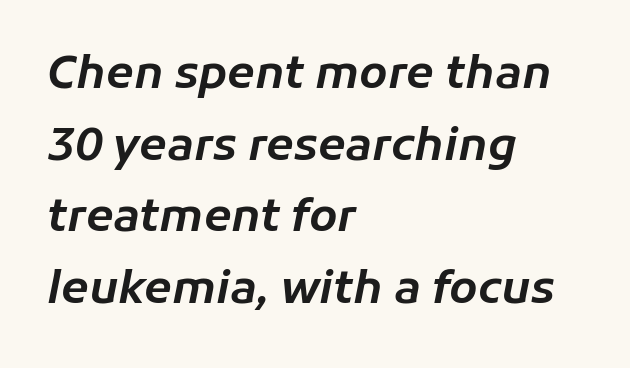
Leading: standard. There is no visible air inserted between adjacent glyphs. This sample uses an oblique cut, with every glyph tilted off the vertical. Proportional: the letters do not fall into vertical columns. Nobody drew a line under any word here. Horizontal alignment here is leftward, the default for most running prose.
